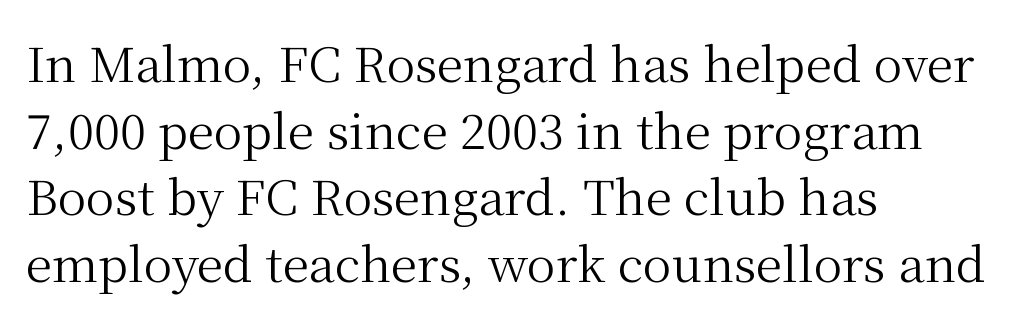
Q: Is the text bold? A: No.
Q: Is the text italic (slanted)? A: No, it is upright.
Q: Is the typeface a serif or a sans-serif typeface? A: Serif.
Q: Is the text underlined? A: No.
Q: How is the paragraph aligned? A: Left-aligned.
Q: Is the spacing between letters normal or unusually wide? A: Normal.
Q: Is the spacing between lines tight, normal or loose? A: Normal.
Q: Width (condensed, normal, or wide)? A: Normal.
Q: Stroke contrast? A: Medium.
Q: x-height? A: Medium.
Q: Monospaced? A: No.
